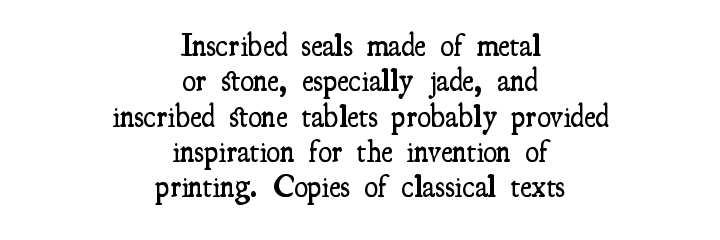
The image shows 31 px semibold, condensed serif type, upright; set centered, tight line spacing (1.14x), normal letter spacing, not underlined; medium stroke contrast and a small x-height.
